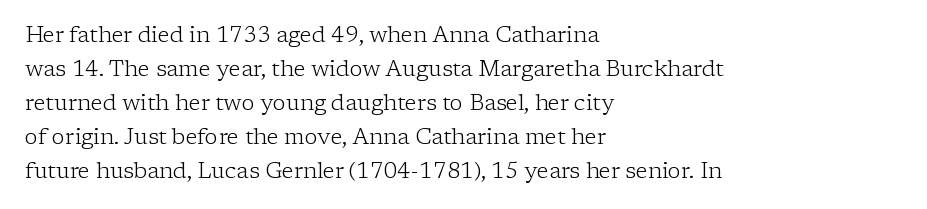
{"italic": "no", "bold": "no", "underline": "no", "align": "left", "line_spacing": "normal", "line_spacing_ratio": 1.54, "letter_spacing": "normal", "letter_spacing_em": 0.0, "glyph_px": 22}
